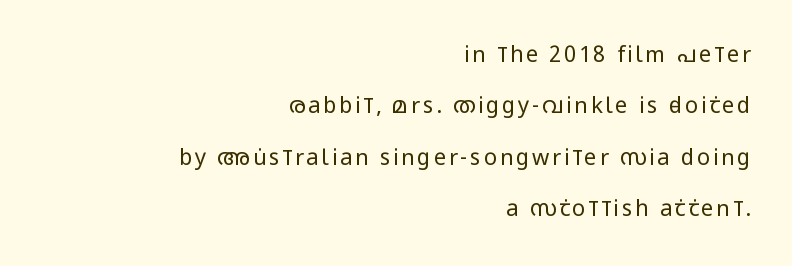
When letters stand straight like this, we call the style roman or upright. Baseline-to-baseline distance is far greater than the letter height. This reads as an unemphasized weight, regular at the heaviest. Layout note: lines flush right. The area under the type is left untouched.
